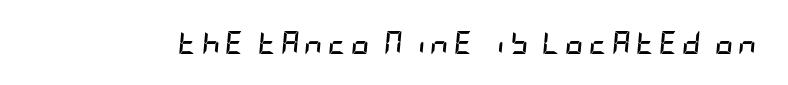
{"italic": "yes", "lean": "right", "slant_degrees": 5, "bold": "yes", "underline": "no", "letter_spacing": "wide", "letter_spacing_em": 0.2, "glyph_px": 23}
